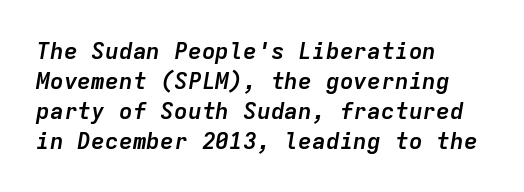
The image shows 23 px bold type, italic (leaning right); set left-aligned, normal line spacing (1.3x), normal letter spacing, not underlined.
